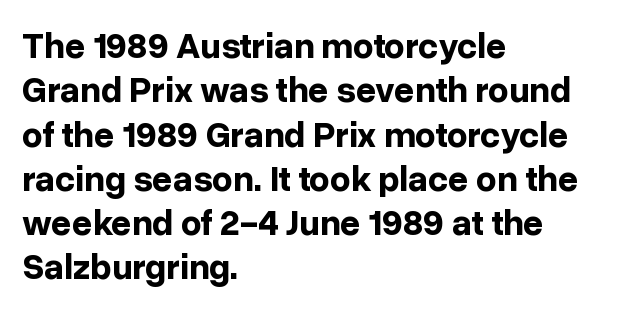
Q: Is the text bold? A: Yes.
Q: Is the text italic (slanted)? A: No, it is upright.
Q: Is the typeface a serif or a sans-serif typeface? A: Sans-serif.
Q: Is the text underlined? A: No.
Q: How is the paragraph aligned? A: Left-aligned.
Q: Is the spacing between letters normal or unusually wide? A: Normal.
Q: Width (condensed, normal, or wide)? A: Normal.
Q: Stroke contrast? A: Low.
Q: x-height? A: Medium.
Q: Monospaced? A: No.
